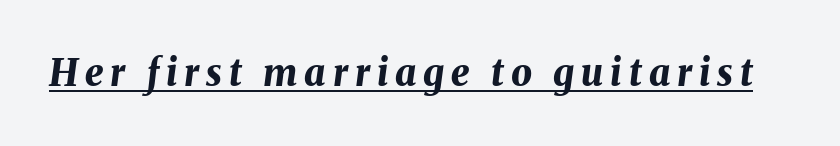
Q: Is the text bold? A: Yes.
Q: Is the text italic (slanted)? A: Yes, it leans right by about 8 degrees.
Q: Is the text underlined? A: Yes.
Q: Width (condensed, normal, or wide)? A: Normal.
Q: Stroke contrast? A: Medium.
Q: x-height? A: Medium.
Q: Monospaced? A: No.
